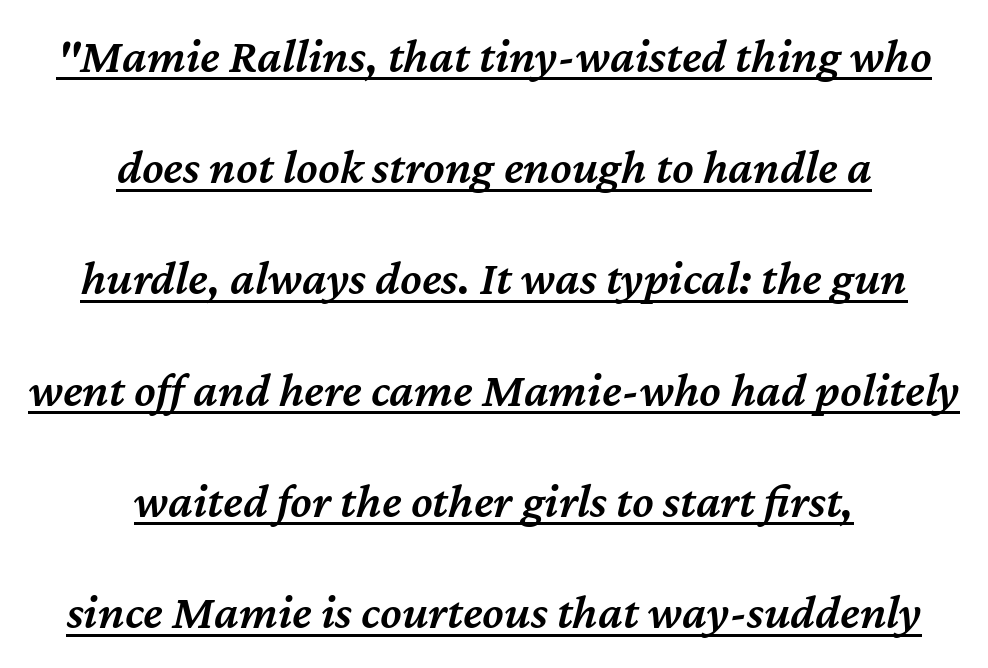
{"italic": "yes", "lean": "right", "slant_degrees": 12, "bold": "semi", "weight": "semibold", "width": "normal", "stroke_contrast": "medium", "x_height": "medium", "monospaced": "no", "underline": "yes", "align": "center", "line_spacing": "loose", "line_spacing_ratio": 2.27, "letter_spacing": "normal", "letter_spacing_em": 0.0, "glyph_px": 49}
